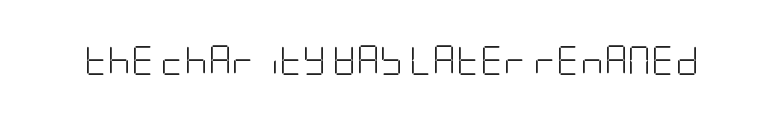
The image shows 29 px light, condensed sans-serif type, upright; set normal letter spacing, not underlined; low stroke contrast and a large x-height.
